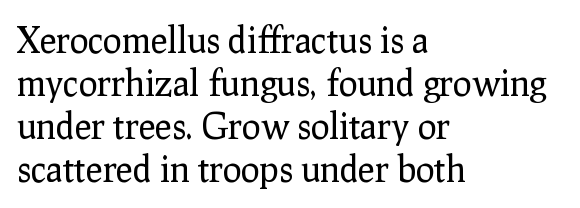
The rendering keeps characters at their native spacing. The rendering uses natural spacing where letterforms have individual widths. Designer's note — italics off, roman on. Anything drawn beneath the words? Only blank space. Stem width sits at or under what a default text font uses.
